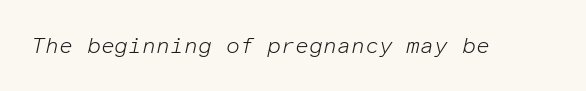
Compared with typical body copy, the letter spacing here is the same. Style check: oblique. Stems here are at most as thick as an everyday book face. Bare-footed words on every line.
